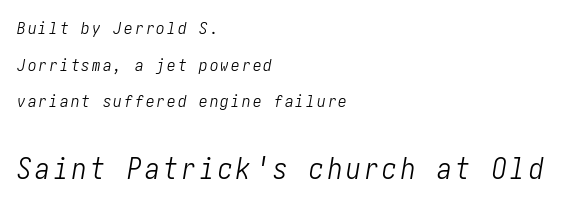
Q: Is the text bold? A: No.
Q: Is the text italic (slanted)? A: Yes, it leans right by about 10 degrees.
Q: Is the text underlined? A: No.
Q: How is the paragraph aligned? A: Left-aligned.
Q: Is the spacing between lines tight, normal or loose? A: Loose.
Q: Which block of text is set in a larger size, the first (top) or the second (bottom)? A: The second (bottom) one.
Q: Width (condensed, normal, or wide)? A: Condensed.
Q: Stroke contrast? A: Low.
Q: x-height? A: Medium.
